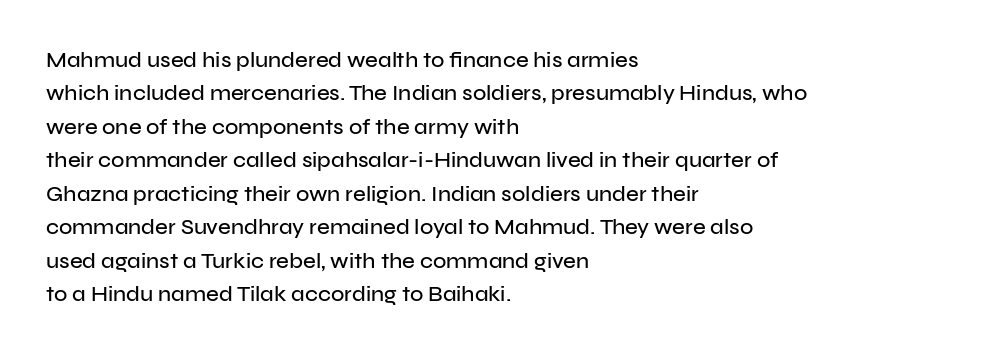
Regarding leading, the lines here are spaced in the standard way. The typography opts for an upright posture over an oblique one. Caption: multi-line text, flush left, ragged right. Nothing unusual about the tracking: characters are spaced as the font intends.
